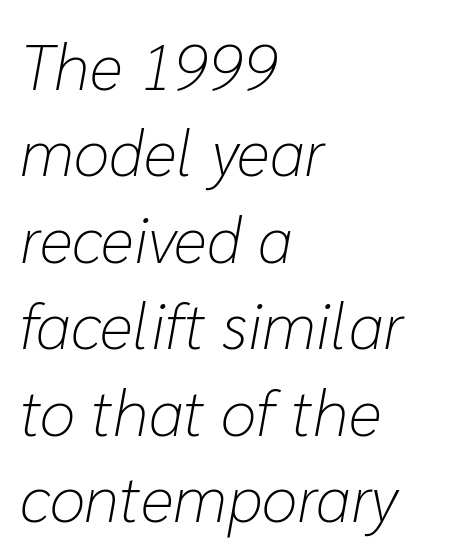
Q: Is the text bold? A: No.
Q: Is the text italic (slanted)? A: Yes, it leans right by about 10 degrees.
Q: Is the text underlined? A: No.
Q: How is the paragraph aligned? A: Left-aligned.
Q: Is the spacing between letters normal or unusually wide? A: Normal.
Q: Is the spacing between lines tight, normal or loose? A: Normal.
Q: Width (condensed, normal, or wide)? A: Normal.
Q: Stroke contrast? A: Low.
Q: x-height? A: Medium.
Q: Monospaced? A: No.
